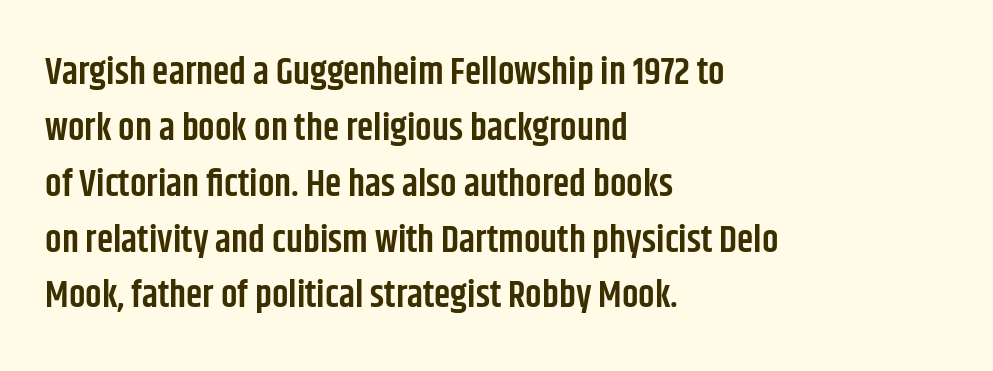
The image shows 37 px semibold, condensed sans-serif type, upright; set left-aligned, normal line spacing (1.51x), normal letter spacing, not underlined; low stroke contrast and a large x-height.
